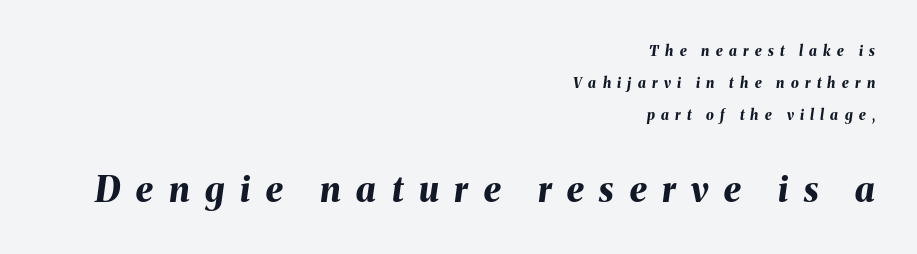
The image shows 35 px bold type, italic (leaning right); set right-aligned, loose line spacing (2.3x), unusually wide letter spacing (+0.45 em), not underlined; the second (bottom) block is 2.5x larger; medium stroke contrast and a medium x-height.
